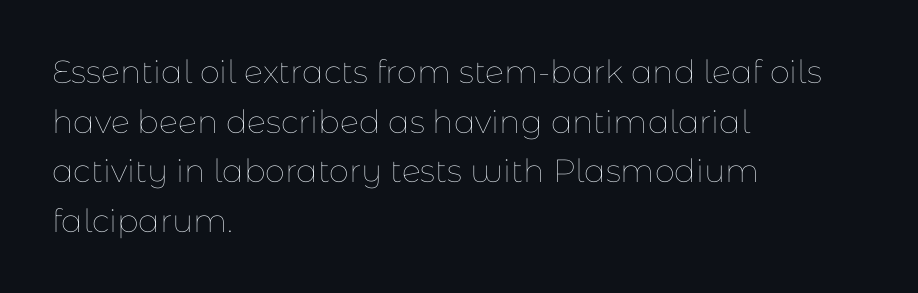
The image shows 32 px thin type, upright; set left-aligned, normal line spacing (1.55x), normal letter spacing, not underlined; low stroke contrast and a medium x-height.
